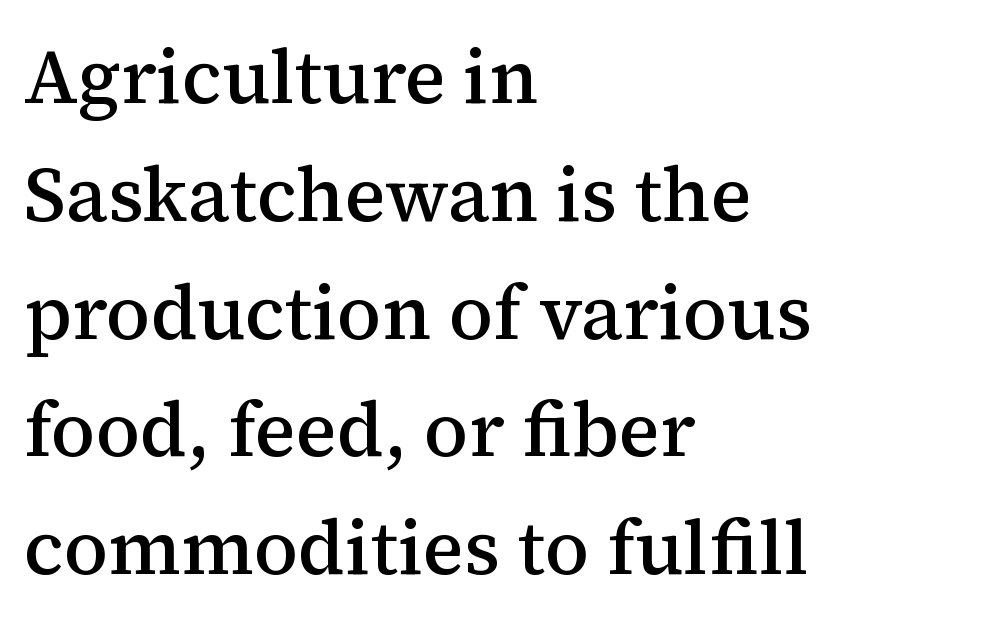
The image shows 76 px semibold serif type, upright; set left-aligned, normal line spacing (1.55x), normal letter spacing, not underlined; medium stroke contrast and a medium x-height.
